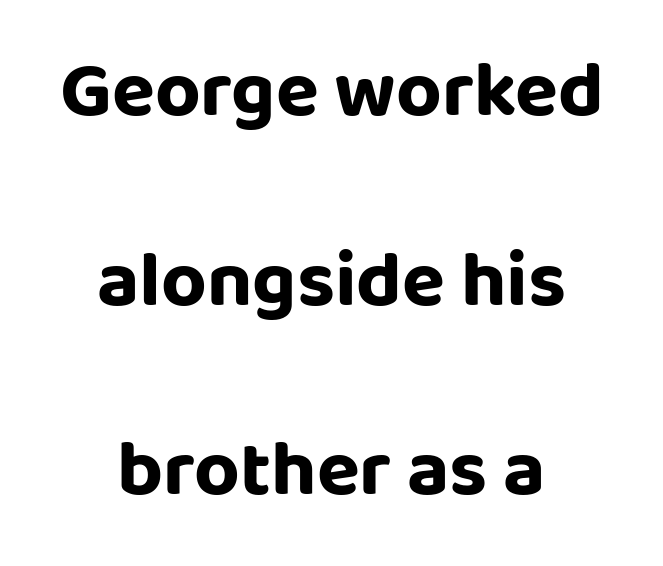
{"serif": "no", "italic": "no", "bold": "yes", "weight": "bold", "width": "normal", "stroke_contrast": "low", "x_height": "large", "monospaced": "no", "underline": "no", "align": "center", "line_spacing": "loose", "line_spacing_ratio": 2.4, "letter_spacing": "normal", "letter_spacing_em": 0.0, "glyph_px": 79}
